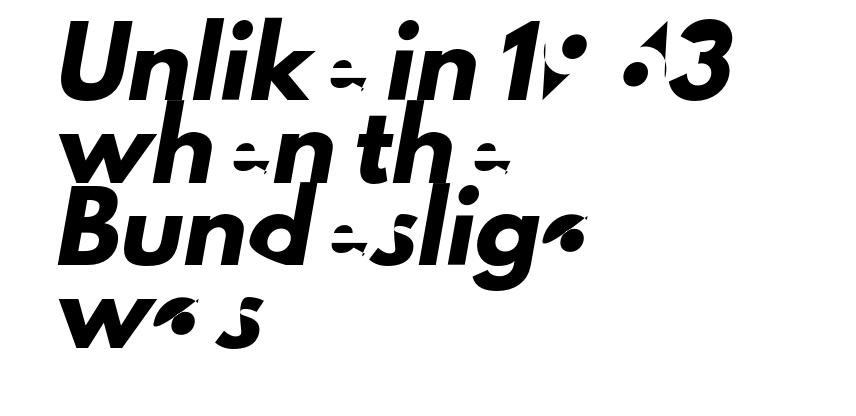
Is the block centered? No — it sits flush against the left margin. The rendering uses natural spacing where letterforms have individual widths. Is the letter spacing exaggerated? No — it looks like the ordinary default. This rendering employs a face without finishing strokes, i.e., a sans-serif. The passage shown is not underscored anywhere.
